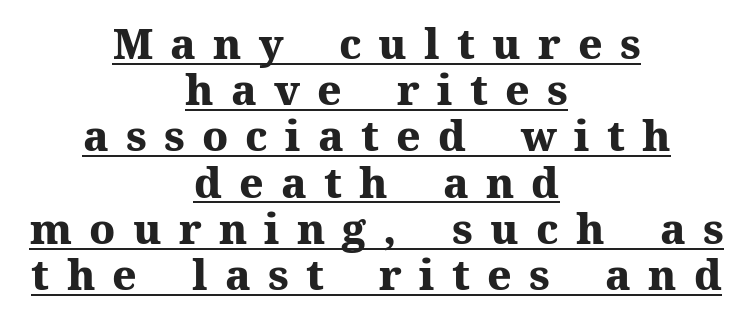
The image shows 42 px heavy serif type, upright; set centered, tight line spacing (1.1x), unusually wide letter spacing (+0.41 em), underlined; medium stroke contrast and a medium x-height.
